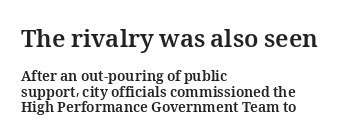
Has an underline been added? It has not. Between one letter and the next there's only the usual sliver of space. Whoever set this made the first block the dominant, larger element. The font is running at its bold setting. Leftover space on each line is placed entirely after the last word.
